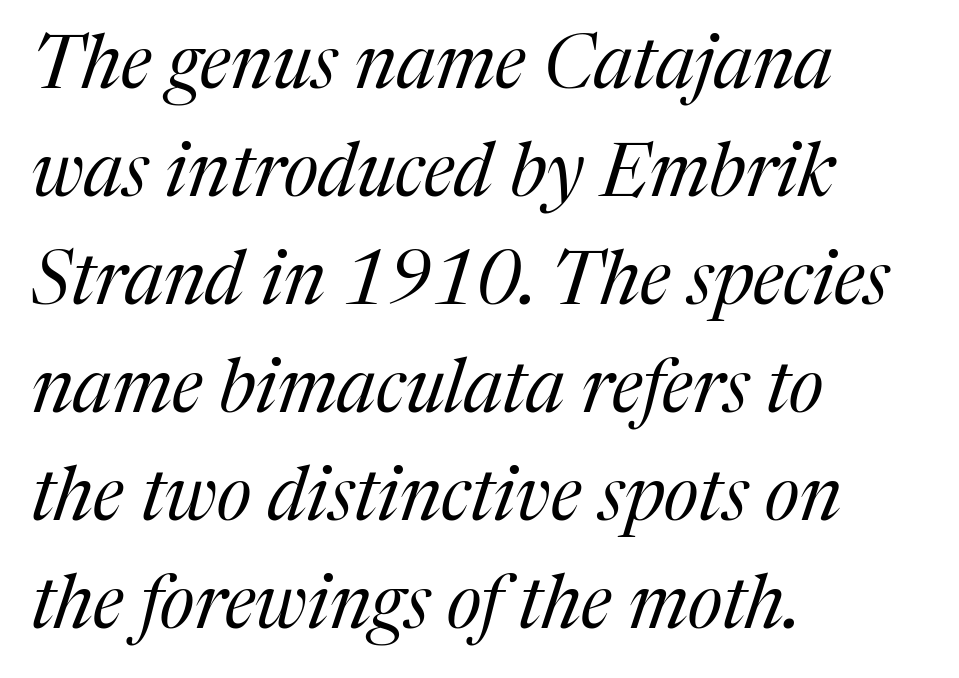
The image shows 74 px regular-weight serif type, italic (leaning right); set left-aligned, normal line spacing (1.46x), normal letter spacing, not underlined; medium stroke contrast and a medium x-height.
